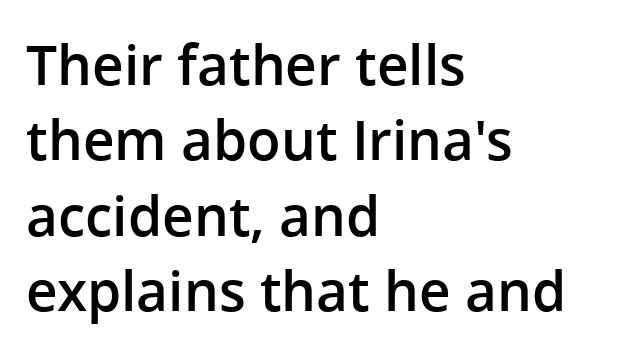
{"serif": "no", "italic": "no", "bold": "semi", "weight": "semibold", "width": "normal", "stroke_contrast": "low", "x_height": "medium", "monospaced": "no", "underline": "no", "align": "left", "line_spacing": "normal", "line_spacing_ratio": 1.37, "letter_spacing": "normal", "letter_spacing_em": 0.0, "glyph_px": 55}
